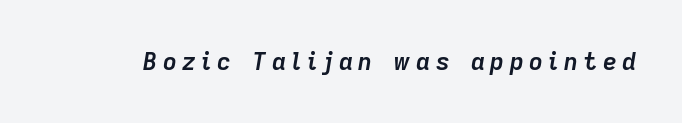
The rendering applies a slant to the glyphs. The rendering inserts visible extra space after every character. Each glyph is drawn with heavy, bold strokes. The words here are not underlined.
